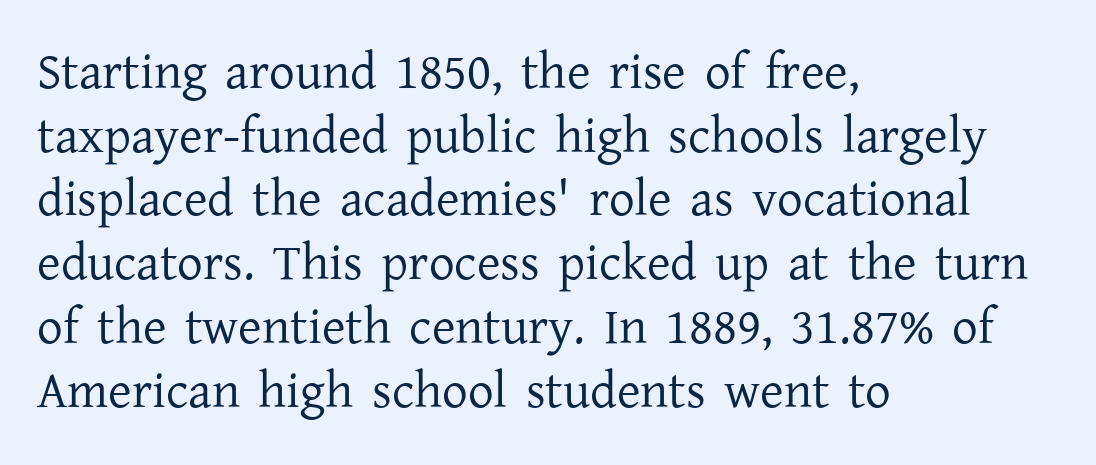
{"serif": "yes", "italic": "no", "bold": "no", "weight": "regular", "width": "normal", "stroke_contrast": "low", "x_height": "medium", "monospaced": "no", "underline": "no", "align": "left", "line_spacing": "normal", "line_spacing_ratio": 1.25, "letter_spacing": "normal", "letter_spacing_em": 0.0, "glyph_px": 51}
